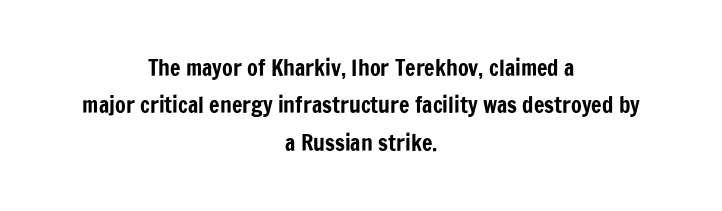
The image shows 22 px text type, upright; set centered, normal line spacing (1.7x), normal letter spacing, not underlined.
